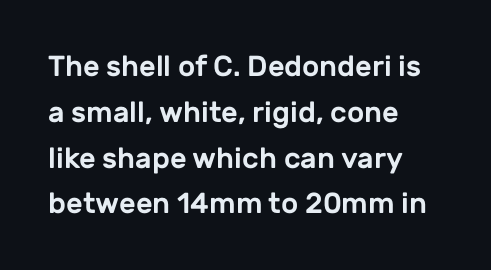
Typographically, this falls in the sans-serif category. Nobody touched the tracking dial on this one. These lines are set flush left with a ragged right edge. The specimen omits any rule beneath the text block's lines.
